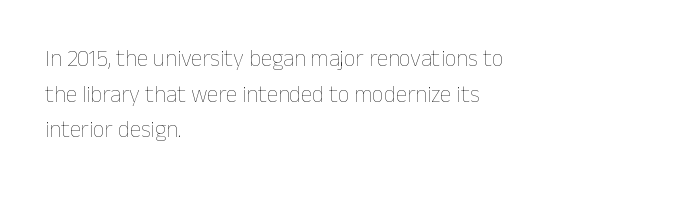
The image shows 23 px text type, upright; set left-aligned, normal line spacing (1.55x), normal letter spacing, not underlined.
